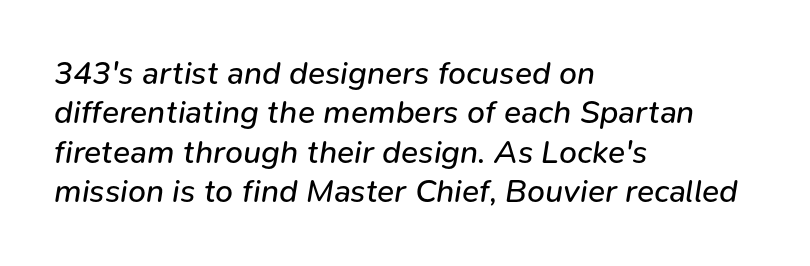
{"italic": "yes", "lean": "right", "slant_degrees": 9, "bold": "no", "weight": "regular", "width": "normal", "stroke_contrast": "low", "x_height": "medium", "monospaced": "no", "underline": "no", "align": "left", "line_spacing_ratio": 1.23, "letter_spacing": "normal", "letter_spacing_em": 0.0, "glyph_px": 32}
